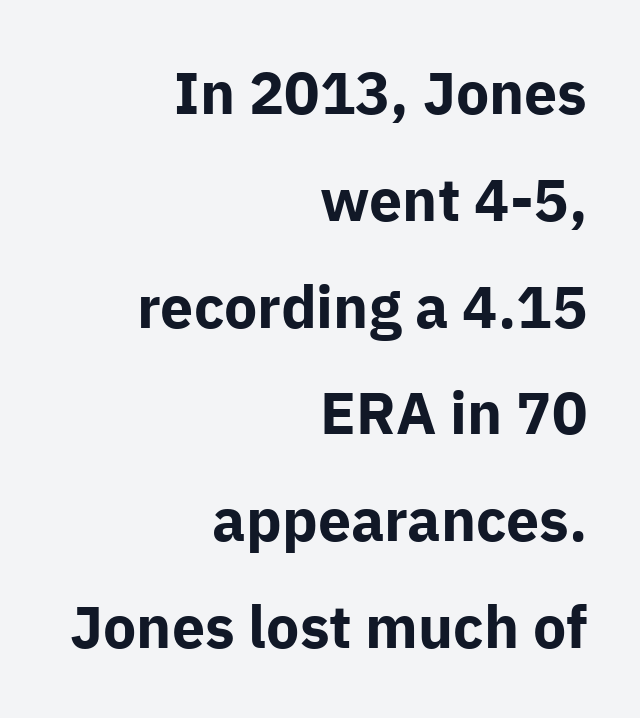
The image shows 59 px bold sans-serif type, upright; set right-aligned, line spacing 1.81x, normal letter spacing, not underlined; low stroke contrast and a medium x-height.
